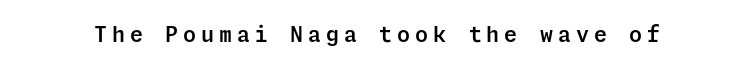
Unmarked baselines from the first word to the last. The gaps between neighbouring characters are conspicuously large. Notice how the stems are strictly vertical — no italics here.
